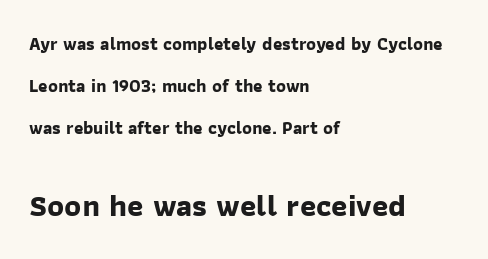
Q: Is the text bold? A: Yes.
Q: Is the typeface a serif or a sans-serif typeface? A: Sans-serif.
Q: Is the text underlined? A: No.
Q: How is the paragraph aligned? A: Left-aligned.
Q: Is the spacing between letters normal or unusually wide? A: Normal.
Q: Is the spacing between lines tight, normal or loose? A: Loose.
Q: Which block of text is set in a larger size, the first (top) or the second (bottom)? A: The second (bottom) one.
Q: Width (condensed, normal, or wide)? A: Normal.
Q: Stroke contrast? A: Low.
Q: x-height? A: Medium.
Q: Monospaced? A: No.
